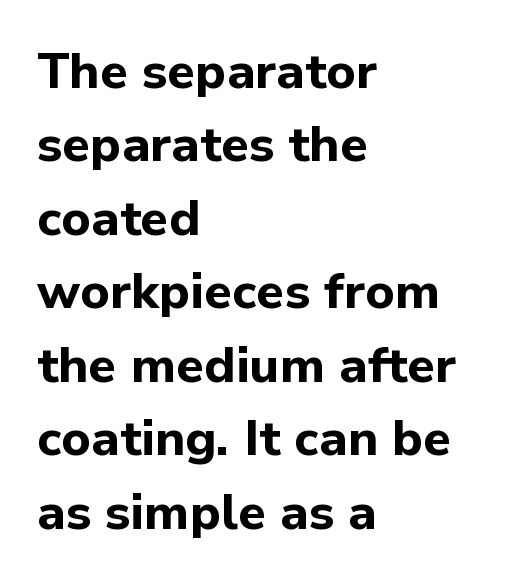
{"serif": "no", "italic": "no", "bold": "yes", "weight": "bold", "width": "normal", "stroke_contrast": "low", "x_height": "medium", "monospaced": "no", "underline": "no", "align": "left", "line_spacing": "normal", "line_spacing_ratio": 1.47, "letter_spacing": "normal", "letter_spacing_em": 0.0, "glyph_px": 50}
